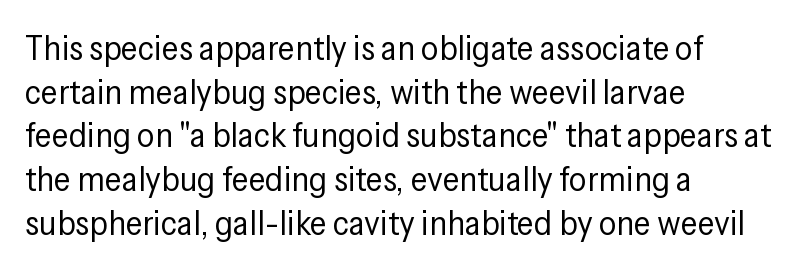
{"serif": "no", "italic": "no", "bold": "no", "weight": "regular", "width": "condensed", "stroke_contrast": "low", "x_height": "medium", "monospaced": "no", "underline": "no", "align": "left", "line_spacing": "normal", "line_spacing_ratio": 1.25, "letter_spacing": "normal", "letter_spacing_em": 0.0, "glyph_px": 35}
